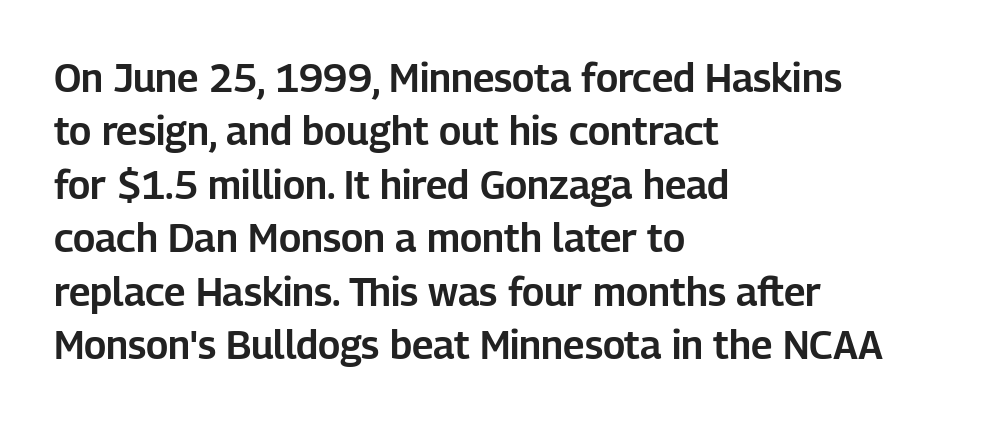
{"serif": "no", "italic": "no", "width": "normal", "stroke_contrast": "low", "x_height": "medium", "monospaced": "no", "underline": "no", "align": "left", "line_spacing": "normal", "line_spacing_ratio": 1.37, "letter_spacing": "normal", "letter_spacing_em": 0.0, "glyph_px": 39}
